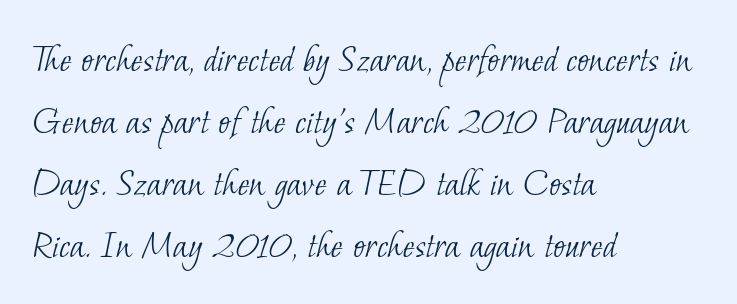
The image shows 40 px light serif type; set left-aligned, normal line spacing (1.55x), normal letter spacing, not underlined; low stroke contrast and a small x-height.
